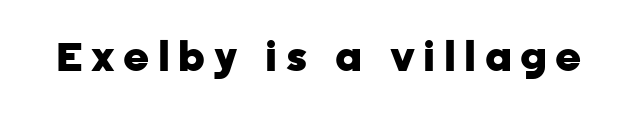
{"serif": "no", "italic": "no", "bold": "yes", "weight": "heavy", "width": "normal", "stroke_contrast": "low", "x_height": "medium", "monospaced": "no", "underline": "no", "letter_spacing": "wide", "letter_spacing_em": 0.21, "glyph_px": 40}
